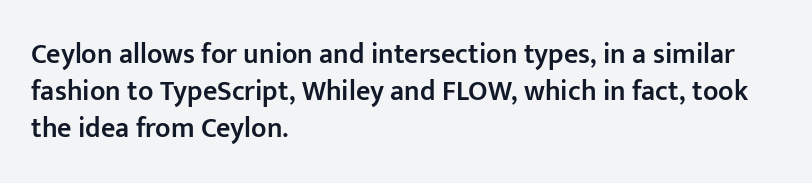
The image shows 28 px semibold sans-serif type, upright; set left-aligned, normal line spacing (1.32x), normal letter spacing, not underlined; low stroke contrast and a medium x-height.
